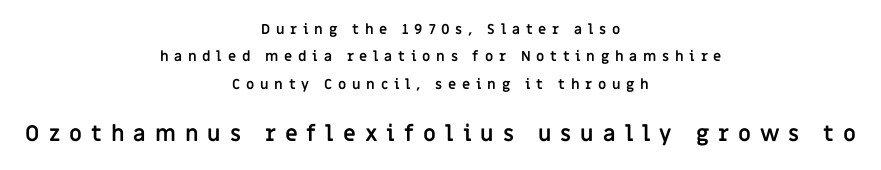
The image shows 22 px bold type, upright; set centered, loose line spacing (1.95x), unusually wide letter spacing (+0.41 em), not underlined; the second (bottom) block is 1.57x larger.
